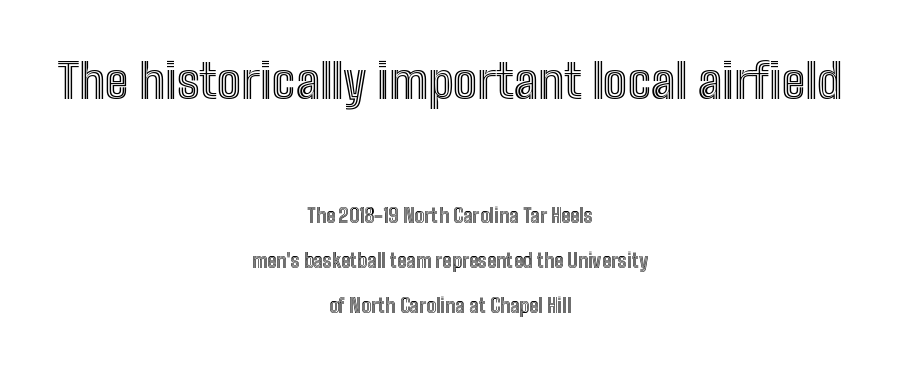
You could not count columns in this text — the font is proportionally spaced. The area under the type is left untouched. The rendering positions every line midway between the sides. The face used here is rendered with its standard letterfit. Italic: no, the glyphs are upright roman. The more generous point size was reserved for the upper chunk.
